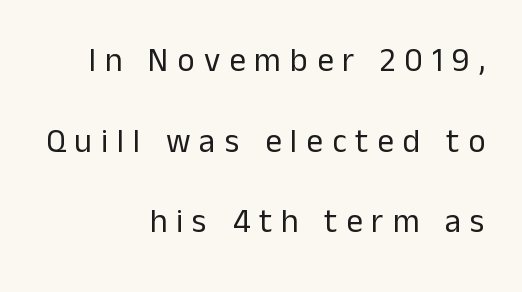
Check the space under the baseline: it is left empty. The typeface chosen for these lines omits serifs. The letters stand upright; this is a roman face. Is there much room between lines? Yes — plenty of vertical air separates them.
